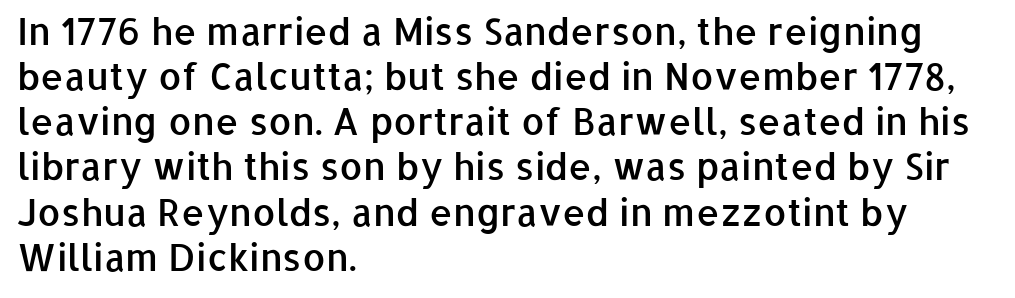
Varying glyph widths throughout — classic text-font behaviour. The type family on display is of the sans-serif kind. Posture: upright roman. No word sits above an underline. Each glyph is drawn with semibold strokes, heavier than normal yet not fully bold.
